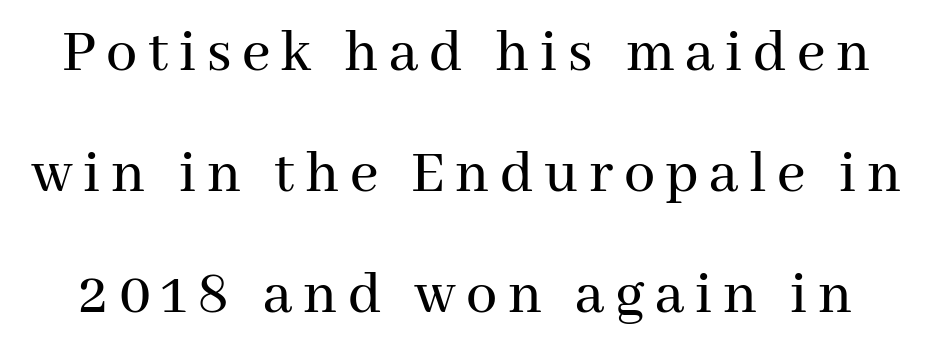
{"serif": "yes", "italic": "no", "width": "normal", "stroke_contrast": "medium", "x_height": "medium", "monospaced": "no", "underline": "no", "line_spacing": "loose", "line_spacing_ratio": 1.95, "glyph_px": 62}
